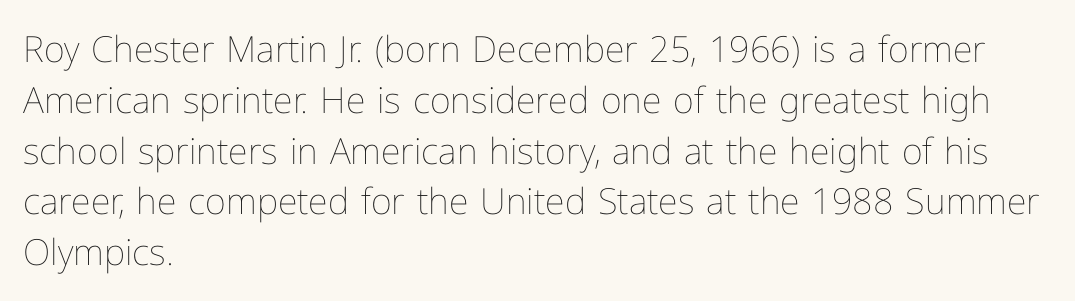
The image shows 36 px thin type, upright; set left-aligned, normal line spacing (1.41x), normal letter spacing, not underlined; low stroke contrast and a medium x-height.
